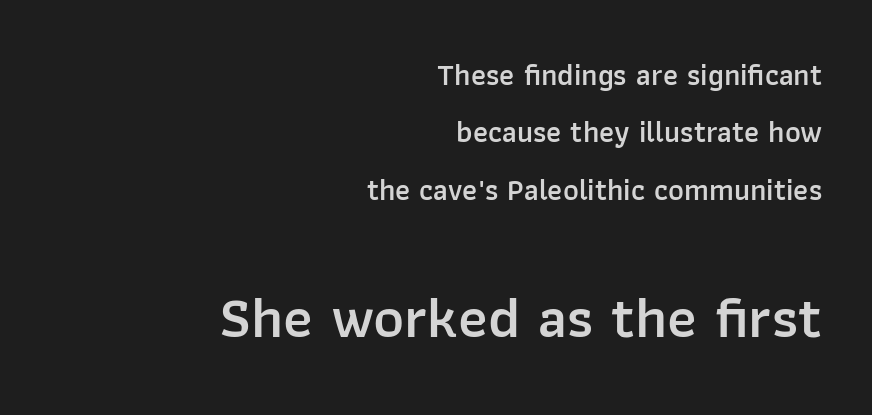
The image shows 59 px semibold sans-serif type, upright; set right-aligned, loose line spacing (1.91x), normal letter spacing, not underlined; the second (bottom) block is 1.97x larger; low stroke contrast and a medium x-height.
